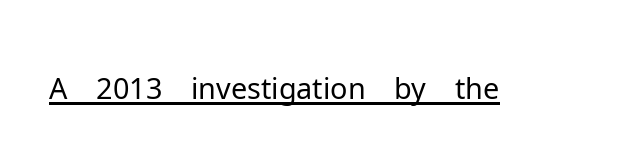
Q: Is the text bold? A: No.
Q: Is the text italic (slanted)? A: No, it is upright.
Q: Is the typeface a serif or a sans-serif typeface? A: Sans-serif.
Q: Is the text underlined? A: Yes.
Q: Is the spacing between letters normal or unusually wide? A: Normal.
Q: Width (condensed, normal, or wide)? A: Normal.
Q: Stroke contrast? A: Low.
Q: x-height? A: Medium.
Q: Monospaced? A: No.
